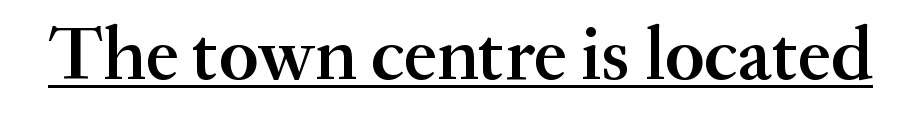
The image shows 75 px semibold serif type, upright; set normal letter spacing, underlined; medium stroke contrast and a small x-height.
